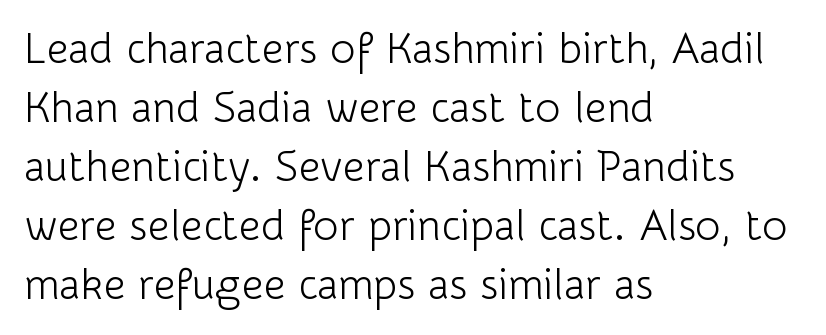
The image shows 43 px light sans-serif type, upright; set left-aligned, normal line spacing (1.37x), normal letter spacing, not underlined; low stroke contrast and a medium x-height.
